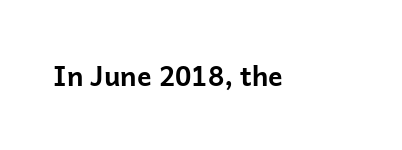
Q: Is the text bold? A: Yes.
Q: Is the text italic (slanted)? A: No, it is upright.
Q: Is the text underlined? A: No.
Q: Is the spacing between letters normal or unusually wide? A: Normal.
